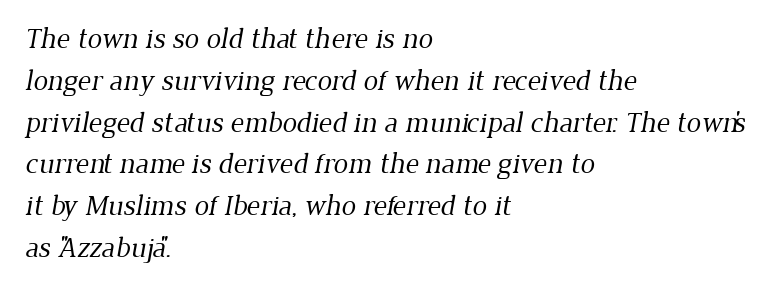
Q: Is the text bold? A: No.
Q: Is the typeface a serif or a sans-serif typeface? A: Serif.
Q: Is the text underlined? A: No.
Q: How is the paragraph aligned? A: Left-aligned.
Q: Is the spacing between letters normal or unusually wide? A: Normal.
Q: Is the spacing between lines tight, normal or loose? A: Normal.
Q: Width (condensed, normal, or wide)? A: Normal.
Q: Stroke contrast? A: Low.
Q: x-height? A: Medium.
Q: Monospaced? A: No.
